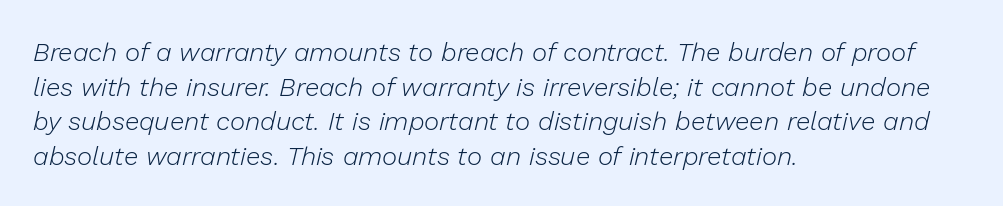
{"italic": "yes", "lean": "right", "slant_degrees": 13, "bold": "no", "underline": "no", "align": "left", "line_spacing": "normal", "line_spacing_ratio": 1.33, "letter_spacing": "normal", "letter_spacing_em": 0.0, "glyph_px": 26}
